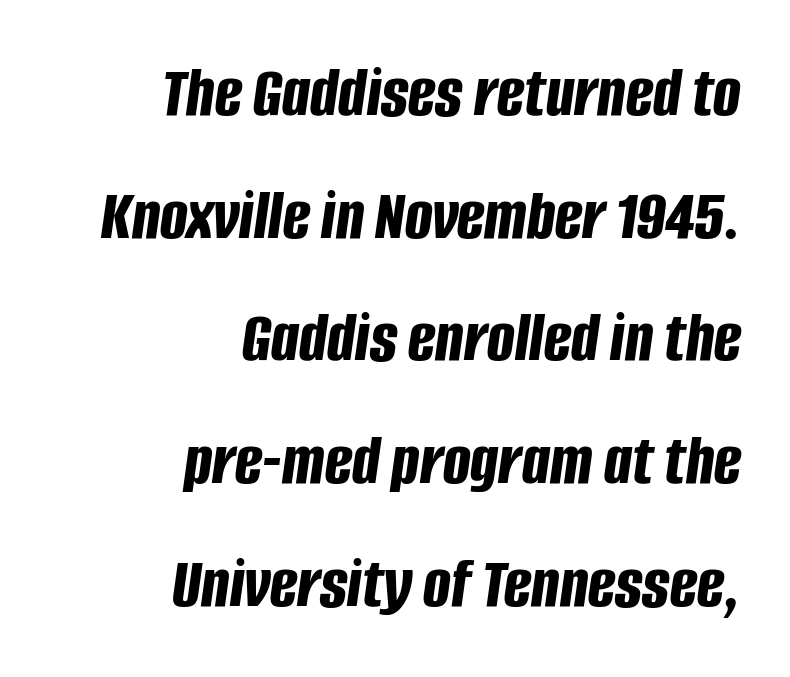
Line endings align vertically; line beginnings do not. The passage shown is typed in a proportional face where columns would drift. It's the slanting kind of type. I'd describe the lettering as bold — thick and assertive.
